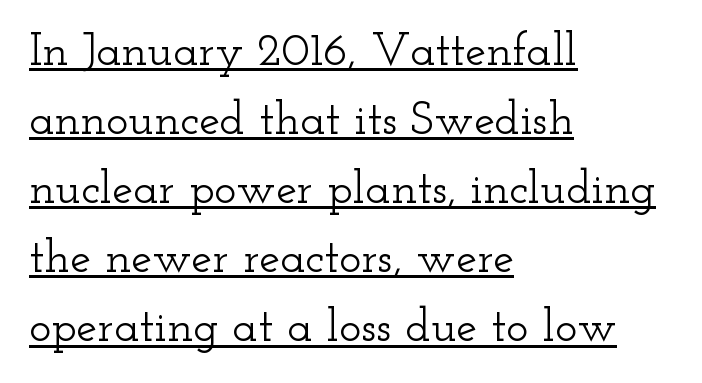
Summary of vertical rhythm: regular, with standard interline spacing. The passage shown is typed in a proportional face where columns would drift. Notice how a bar underscores the lettering throughout. The lines are quadded left.
